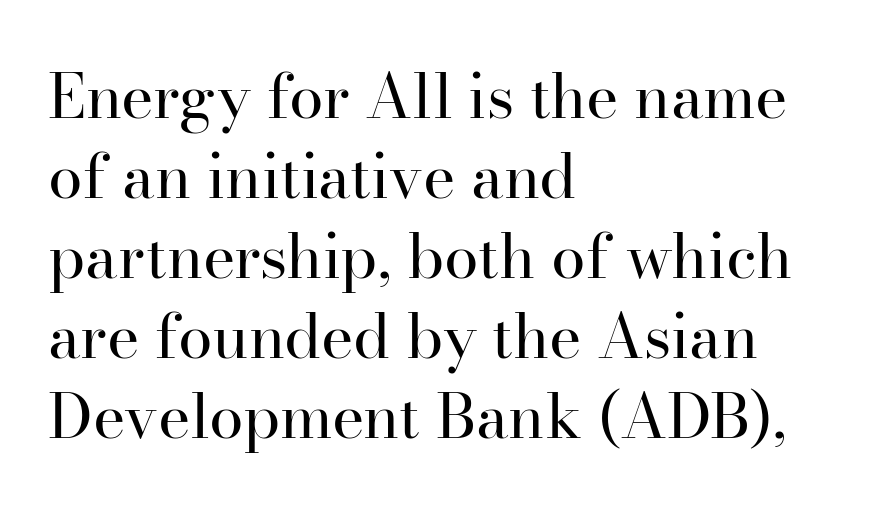
Each letter keeps its own natural width here, so spacing adapts to shape. Vertical stems look standard width or narrower in stroke. The face used here is seriffed, in the tradition of book romans. A clean baseline with only descenders dipping below it. Designer's note — italics off, roman on. The tracking reads as untouched default to a designer's eye.
